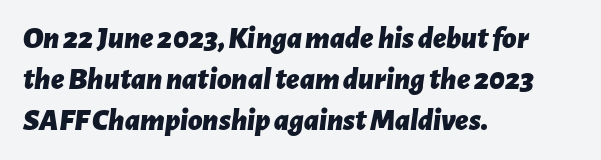
Q: Is the text bold? A: Yes.
Q: Is the text italic (slanted)? A: Yes, it leans right by about 7 degrees.
Q: Is the text underlined? A: No.
Q: How is the paragraph aligned? A: Left-aligned.
Q: Is the spacing between letters normal or unusually wide? A: Normal.
Q: Is the spacing between lines tight, normal or loose? A: Normal.
Q: Width (condensed, normal, or wide)? A: Normal.
Q: Stroke contrast? A: Low.
Q: x-height? A: Medium.
Q: Monospaced? A: No.
